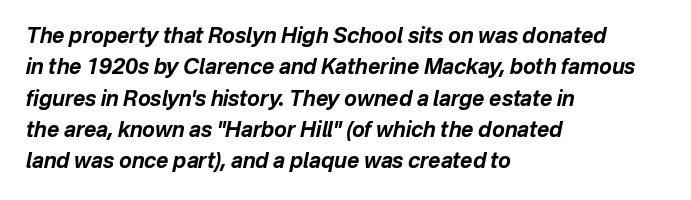
Q: Is the text bold? A: Yes.
Q: Is the text italic (slanted)? A: Yes, it leans right by about 12 degrees.
Q: Is the text underlined? A: No.
Q: How is the paragraph aligned? A: Left-aligned.
Q: Is the spacing between letters normal or unusually wide? A: Normal.
Q: Is the spacing between lines tight, normal or loose? A: Normal.
